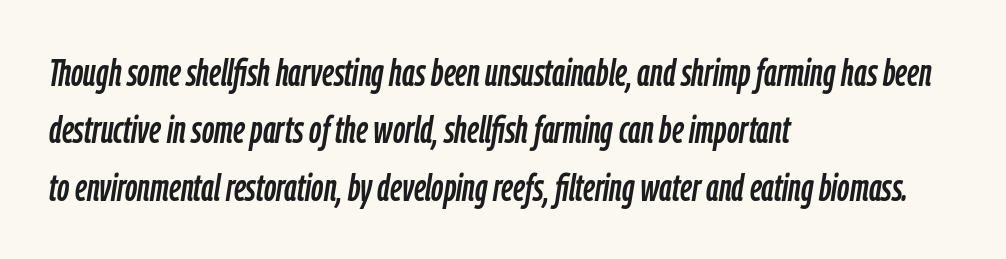
The gap between lines stays unmarked. Layout note: lines flush left. Is there much room between lines? A standard amount, neither cramped nor airy. What stands out about the letter spacing? Nothing — it is the standard amount. These lines are rendered in a variable-pitch font. The text carries the slant typical of an italic or oblique font.
